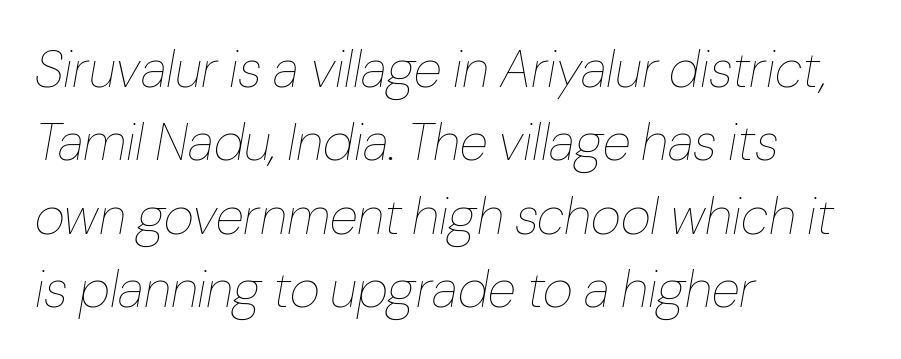
{"italic": "yes", "lean": "right", "slant_degrees": 10, "bold": "no", "weight": "thin", "width": "normal", "stroke_contrast": "low", "x_height": "medium", "monospaced": "no", "underline": "no", "align": "left", "line_spacing": "normal", "line_spacing_ratio": 1.41, "letter_spacing": "normal", "letter_spacing_em": 0.0, "glyph_px": 52}
